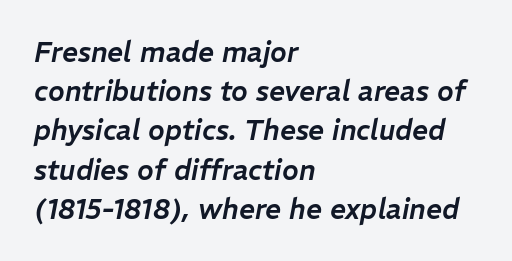
Q: Is the text italic (slanted)? A: Yes, it leans right by about 11 degrees.
Q: Is the text underlined? A: No.
Q: How is the paragraph aligned? A: Left-aligned.
Q: Is the spacing between letters normal or unusually wide? A: Normal.
Q: Is the spacing between lines tight, normal or loose? A: Normal.
Q: Width (condensed, normal, or wide)? A: Normal.
Q: Stroke contrast? A: Low.
Q: x-height? A: Medium.
Q: Monospaced? A: No.
